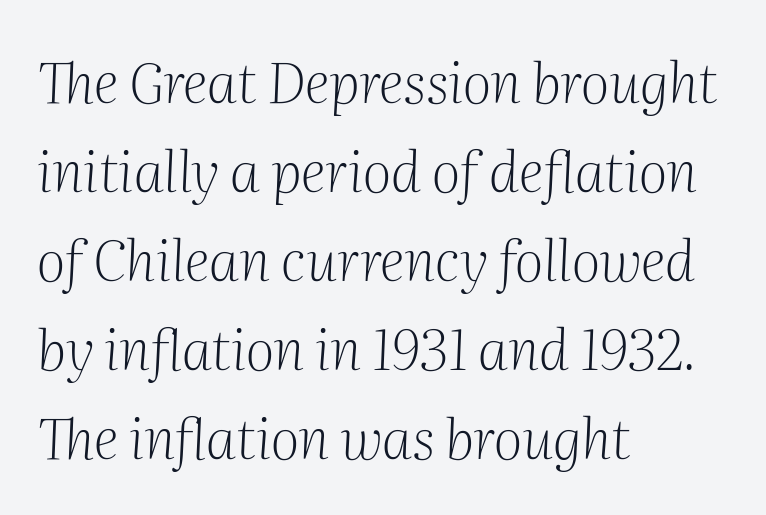
The image shows 56 px light serif type, italic (leaning right); set left-aligned, normal line spacing (1.59x), normal letter spacing, not underlined; medium stroke contrast and a medium x-height.
